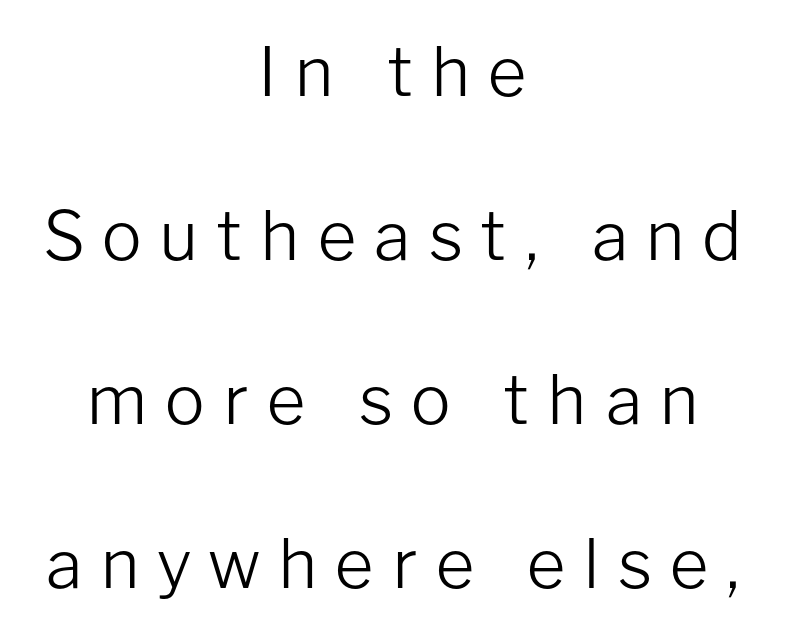
{"serif": "no", "italic": "no", "bold": "no", "weight": "light", "width": "normal", "stroke_contrast": "low", "x_height": "medium", "monospaced": "no", "underline": "no", "align": "center", "line_spacing": "loose", "line_spacing_ratio": 2.45, "letter_spacing": "wide", "letter_spacing_em": 0.26, "glyph_px": 67}
